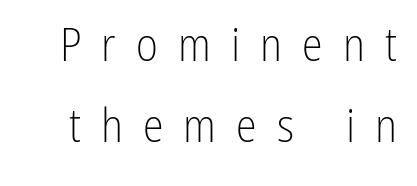
Q: Is the text bold? A: No.
Q: Is the text italic (slanted)? A: No, it is upright.
Q: Is the typeface a serif or a sans-serif typeface? A: Sans-serif.
Q: Is the text underlined? A: No.
Q: Is the spacing between letters normal or unusually wide? A: Unusually wide.
Q: Width (condensed, normal, or wide)? A: Condensed.
Q: Stroke contrast? A: Low.
Q: x-height? A: Medium.
Q: Monospaced? A: No.
